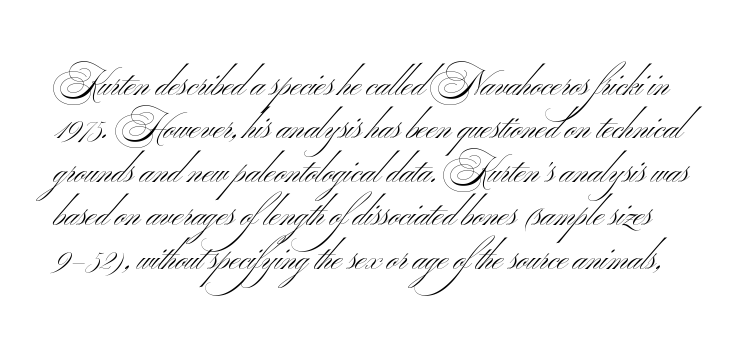
Q: Is the text bold? A: No.
Q: Is the typeface a serif or a sans-serif typeface? A: Sans-serif.
Q: Is the text underlined? A: No.
Q: Is the spacing between letters normal or unusually wide? A: Normal.
Q: Width (condensed, normal, or wide)? A: Wide.
Q: Stroke contrast? A: Medium.
Q: x-height? A: Small.
Q: Monospaced? A: No.
